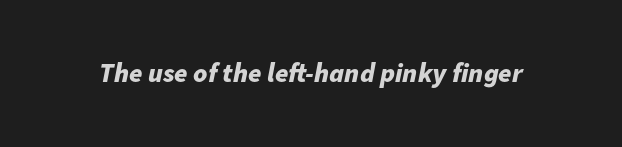
Q: Is the text bold? A: Yes.
Q: Is the text italic (slanted)? A: Yes, it leans right by about 11 degrees.
Q: Is the text underlined? A: No.
Q: Is the spacing between letters normal or unusually wide? A: Normal.
